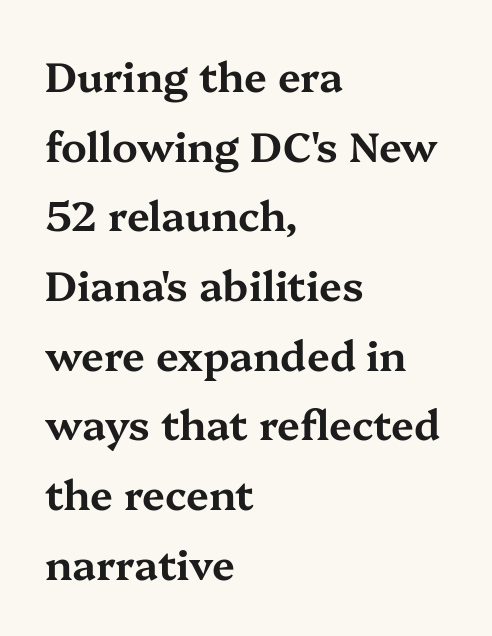
The tracking reads as untouched default to a designer's eye. Style check: upright. Typographically, this falls in the serif category. Baseline-to-baseline distance is the conventional proportion of letter height.
